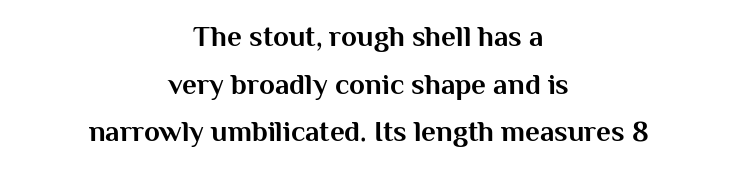
These lines were composed using upright roman letters. You can tell from the bare stems that sans-serif type was used. The strokes are fattened all the way to bold. This rendering features lettering with no underline. Short note: letters normally spaced. A typesetter would call this proportional, since set widths differ per character.
